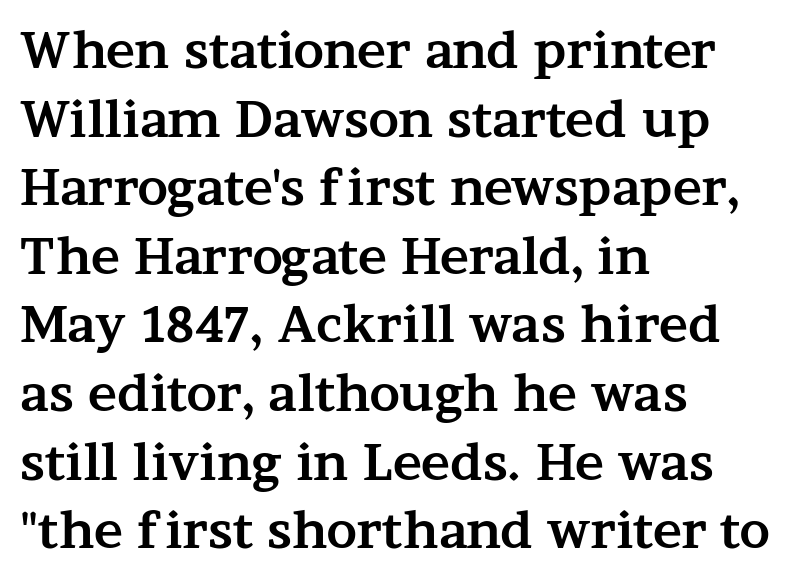
{"serif": "yes", "italic": "no", "bold": "yes", "weight": "bold", "width": "wide", "stroke_contrast": "medium", "x_height": "medium", "monospaced": "no", "underline": "no", "align": "left", "line_spacing": "normal", "line_spacing_ratio": 1.4, "letter_spacing": "normal", "letter_spacing_em": 0.0, "glyph_px": 49}
